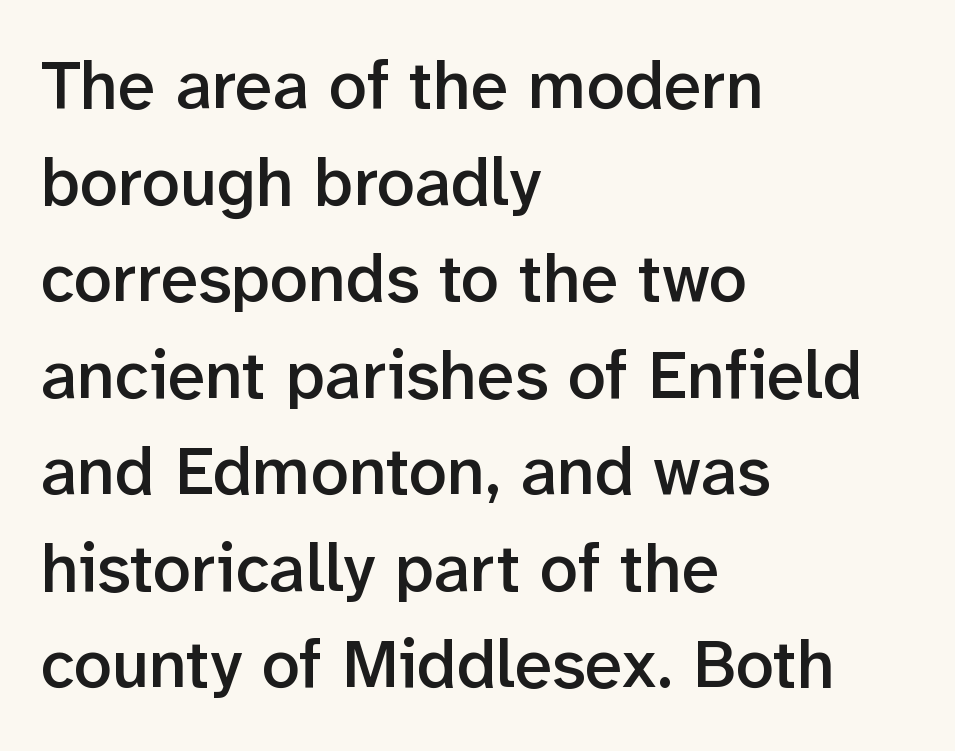
A typesetter would call this proportional, since set widths differ per character. Leading: standard. The type family on display is of the sans-serif kind. The characters look somewhat weighty, a semibold short of true bold. Horizontally, the lines are justified to the leading edge only.
